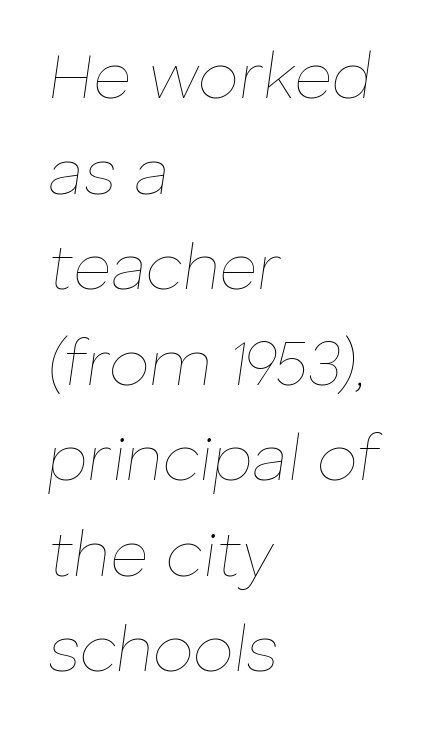
Bold? No — there's no thickening of the strokes. Type without underlining. Caption: standard tracking, unaltered. The font's italic variant was chosen for this text. Here the designer chose a conventional face with non-uniform glyph widths. Quick note: interline space is typical.
